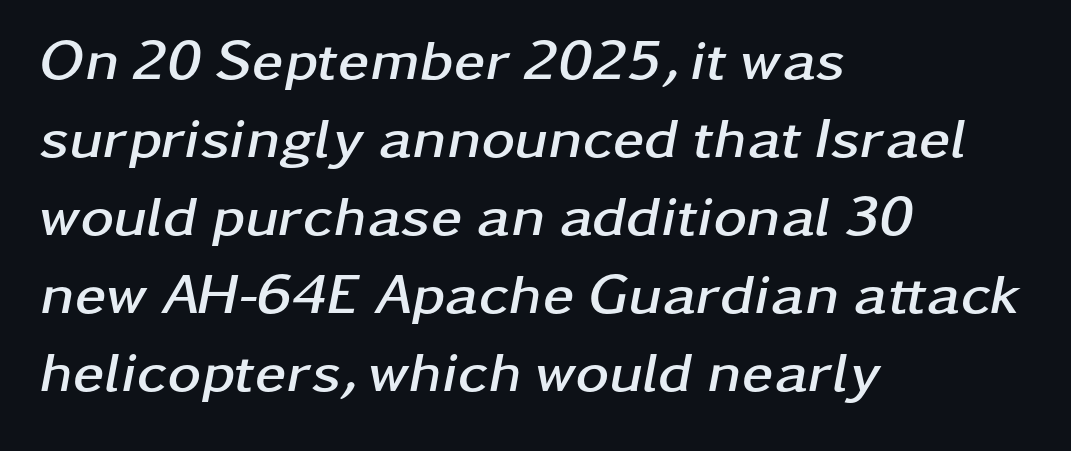
Q: Is the text bold? A: Yes.
Q: Is the text italic (slanted)? A: Yes, it leans right by about 11 degrees.
Q: Is the text underlined? A: No.
Q: How is the paragraph aligned? A: Left-aligned.
Q: Is the spacing between letters normal or unusually wide? A: Normal.
Q: Is the spacing between lines tight, normal or loose? A: Normal.
Q: Width (condensed, normal, or wide)? A: Wide.
Q: Stroke contrast? A: Low.
Q: x-height? A: Medium.
Q: Monospaced? A: No.
